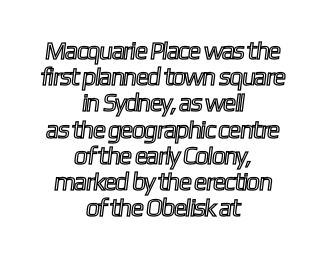
Caption: standard tracking, unaltered. Does the copy run flush right? No — it is centered line by line. The passage shown is not underscored anywhere. Students, observe: this is what under-led, compact text looks like.
